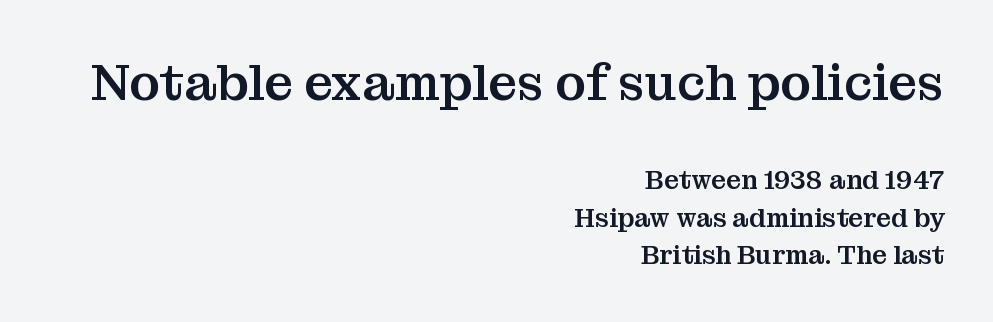
Every row of glyphs terminates at an identical x-position on the right. Does the bottom block carry the larger type? No, the top block does. This rendering employs a face with finishing strokes, i.e., a serif. Has an underline been added? It has not. A typesetter would call this proportional, since set widths differ per character. The rows are spaced the way most documents space them.
